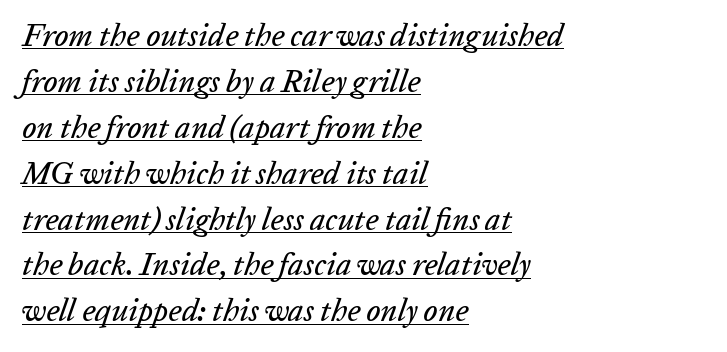
Q: Is the text italic (slanted)? A: Yes, it leans right by about 20 degrees.
Q: Is the text underlined? A: Yes.
Q: How is the paragraph aligned? A: Left-aligned.
Q: Is the spacing between letters normal or unusually wide? A: Normal.
Q: Is the spacing between lines tight, normal or loose? A: Normal.
Q: Width (condensed, normal, or wide)? A: Normal.
Q: Stroke contrast? A: Low.
Q: x-height? A: Medium.
Q: Monospaced? A: No.
